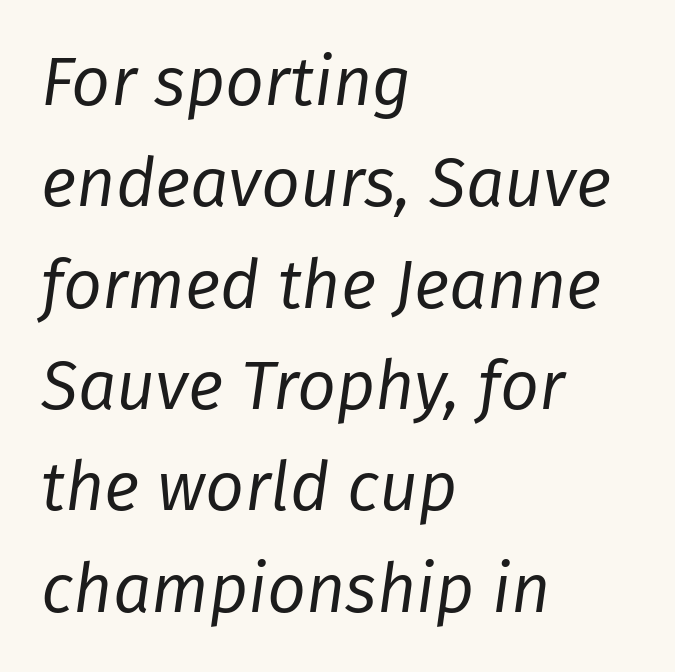
Q: Is the text bold? A: No.
Q: Is the text italic (slanted)? A: Yes, it leans right by about 8 degrees.
Q: Is the text underlined? A: No.
Q: How is the paragraph aligned? A: Left-aligned.
Q: Is the spacing between letters normal or unusually wide? A: Normal.
Q: Is the spacing between lines tight, normal or loose? A: Normal.
Q: Width (condensed, normal, or wide)? A: Normal.
Q: Stroke contrast? A: Low.
Q: x-height? A: Medium.
Q: Monospaced? A: No.
